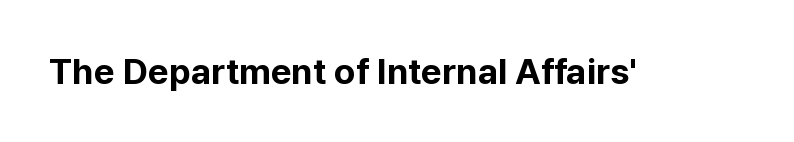
The image shows 36 px bold sans-serif type, upright; set normal letter spacing, not underlined; low stroke contrast and a medium x-height.
